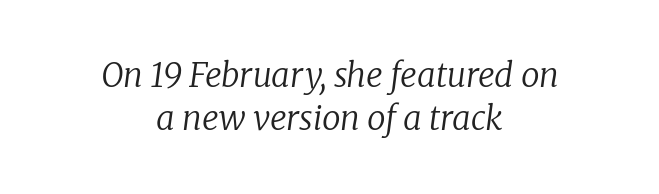
{"serif": "yes", "italic": "yes", "lean": "right", "slant_degrees": 8, "bold": "no", "weight": "regular", "width": "normal", "stroke_contrast": "low", "x_height": "medium", "monospaced": "no", "underline": "no", "align": "center", "line_spacing": "normal", "line_spacing_ratio": 1.3, "letter_spacing": "normal", "letter_spacing_em": 0.0, "glyph_px": 33}
